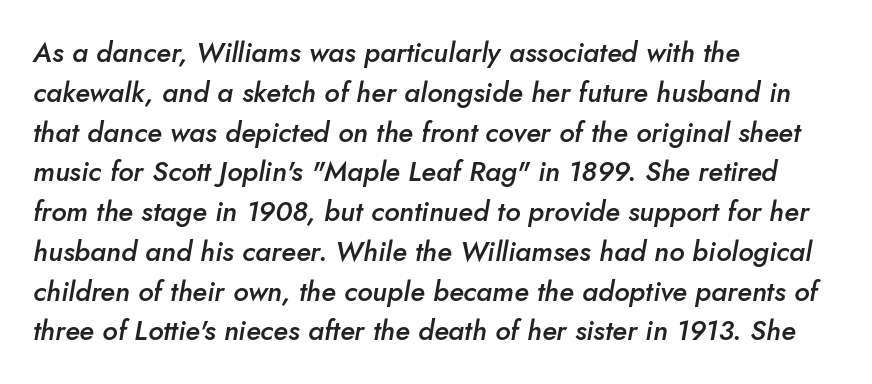
Q: Is the text bold? A: Semi-bold.
Q: Is the text italic (slanted)? A: Yes, it leans right by about 10 degrees.
Q: Is the text underlined? A: No.
Q: How is the paragraph aligned? A: Left-aligned.
Q: Is the spacing between letters normal or unusually wide? A: Normal.
Q: Is the spacing between lines tight, normal or loose? A: Normal.
Q: Width (condensed, normal, or wide)? A: Normal.
Q: Stroke contrast? A: Low.
Q: x-height? A: Small.
Q: Monospaced? A: No.
